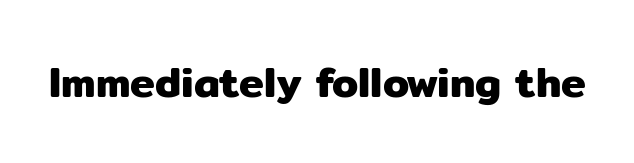
Q: Is the text italic (slanted)? A: No, it is upright.
Q: Is the typeface a serif or a sans-serif typeface? A: Sans-serif.
Q: Is the text underlined? A: No.
Q: Is the spacing between letters normal or unusually wide? A: Normal.
Q: Width (condensed, normal, or wide)? A: Normal.
Q: Stroke contrast? A: Low.
Q: x-height? A: Medium.
Q: Monospaced? A: No.
